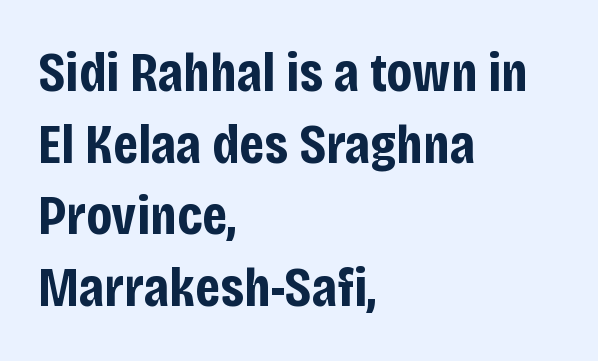
{"serif": "no", "italic": "no", "bold": "yes", "weight": "bold", "width": "condensed", "stroke_contrast": "low", "x_height": "large", "monospaced": "no", "underline": "no", "align": "left", "line_spacing": "normal", "line_spacing_ratio": 1.28, "letter_spacing": "normal", "letter_spacing_em": 0.0, "glyph_px": 56}
